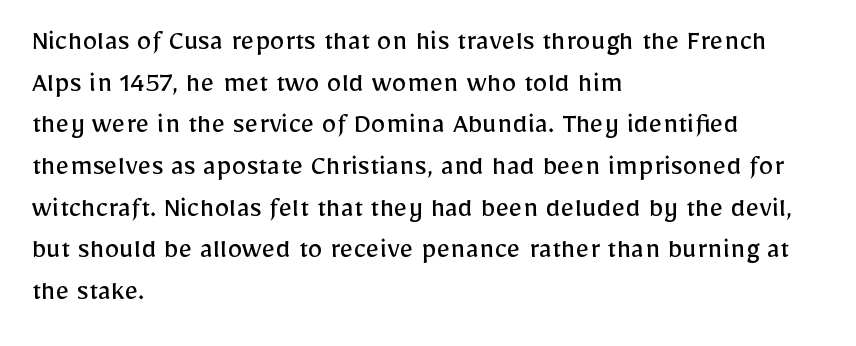
Is there any slant? The stems are plumb. No chunkiness to these letters — they're not bold. The glyphs in this specimen are sans serif. These lines keep a tight, regular rhythm from letter to letter. A normal amount of white space separates one row of letters from the next.
